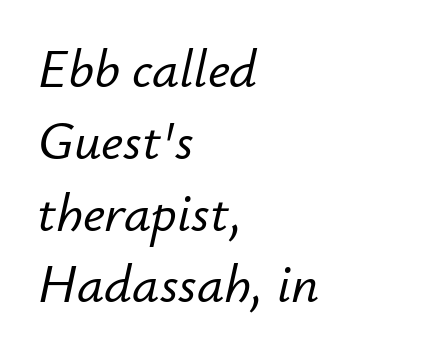
The image shows 54 px text type, italic (leaning right); set left-aligned, normal line spacing (1.33x), normal letter spacing, not underlined; low stroke contrast and a small x-height.
